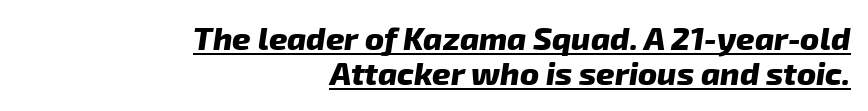
{"italic": "yes", "lean": "right", "slant_degrees": 8, "bold": "yes", "weight": "heavy", "width": "normal", "stroke_contrast": "low", "x_height": "medium", "monospaced": "no", "underline": "yes", "align": "right", "line_spacing": "tight", "line_spacing_ratio": 1.1, "letter_spacing": "normal", "letter_spacing_em": 0.0, "glyph_px": 32}
